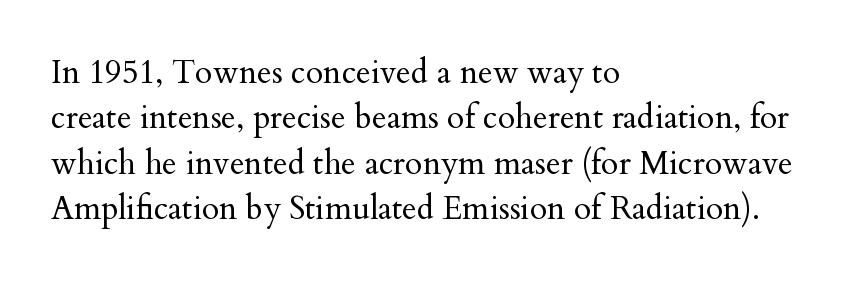
{"serif": "yes", "italic": "no", "bold": "no", "weight": "regular", "width": "normal", "stroke_contrast": "medium", "x_height": "small", "monospaced": "no", "underline": "no", "align": "left", "line_spacing": "normal", "line_spacing_ratio": 1.42, "letter_spacing": "normal", "letter_spacing_em": 0.0, "glyph_px": 32}
